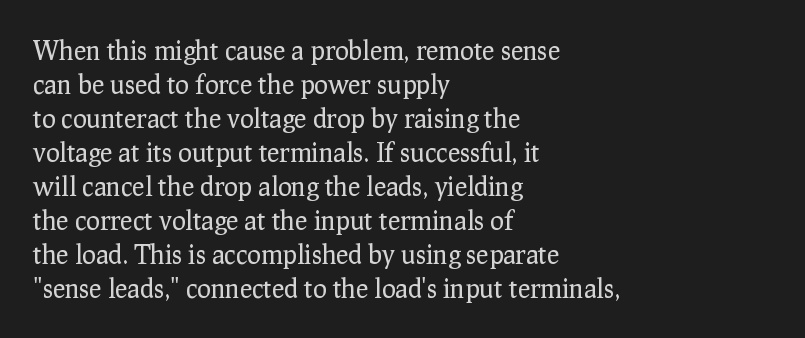
{"italic": "no", "bold": "no", "underline": "no", "align": "left", "line_spacing": "normal", "line_spacing_ratio": 1.31, "letter_spacing": "normal", "letter_spacing_em": 0.0, "glyph_px": 26}
